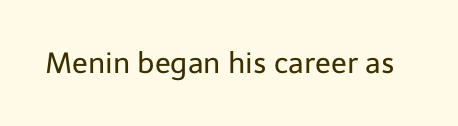
The image shows 29 px regular-weight sans-serif type, upright; set normal letter spacing, not underlined; low stroke contrast and a medium x-height.
